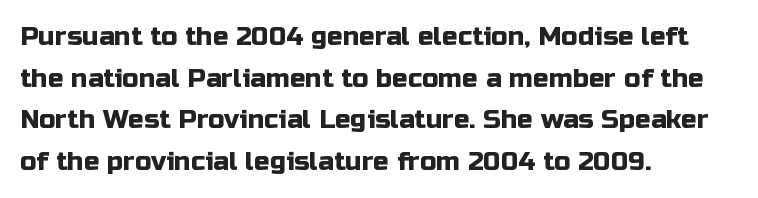
The glyphs are unaccompanied by any horizontal stroke below them. Nope, not italic — everything's standing straight. This sample keeps an unexceptional amount of space between lines. The lines are quadded left. Characters follow at the spacing the type designer built in.
